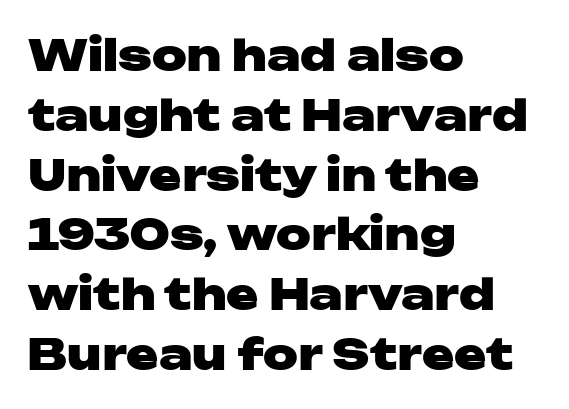
Q: Is the text bold? A: Yes.
Q: Is the text italic (slanted)? A: No, it is upright.
Q: Is the typeface a serif or a sans-serif typeface? A: Sans-serif.
Q: Is the text underlined? A: No.
Q: How is the paragraph aligned? A: Left-aligned.
Q: Is the spacing between letters normal or unusually wide? A: Normal.
Q: Is the spacing between lines tight, normal or loose? A: Normal.
Q: Width (condensed, normal, or wide)? A: Wide.
Q: Stroke contrast? A: Low.
Q: x-height? A: Medium.
Q: Monospaced? A: No.
